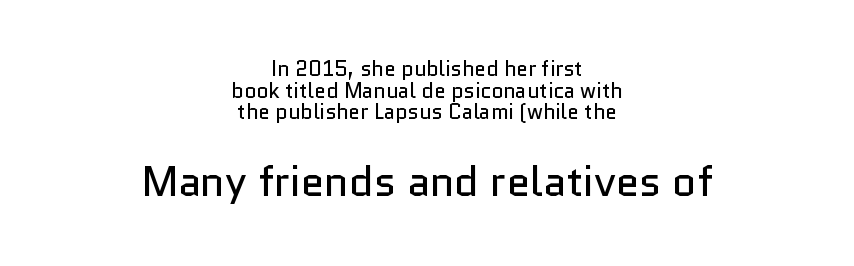
The image shows 42 px regular-weight sans-serif type, upright; set centered, tight line spacing (1.03x), normal letter spacing, not underlined; the second (bottom) block is 2.0x larger; low stroke contrast and a medium x-height.
